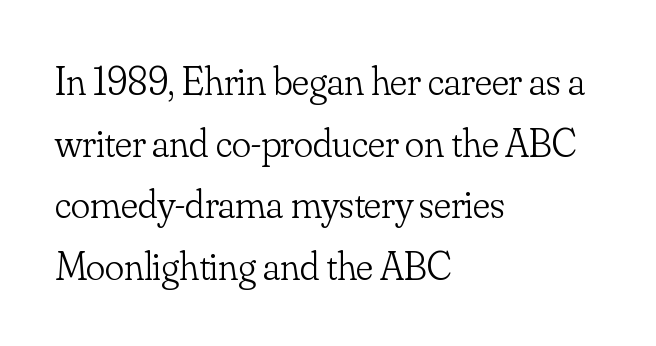
{"serif": "yes", "italic": "no", "bold": "no", "weight": "light", "width": "normal", "stroke_contrast": "low", "x_height": "small", "monospaced": "no", "underline": "no", "align": "left", "line_spacing": "normal", "line_spacing_ratio": 1.54, "letter_spacing": "normal", "letter_spacing_em": 0.0, "glyph_px": 40}
